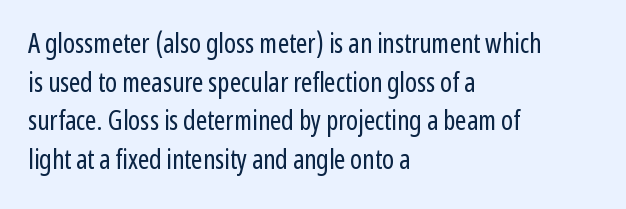
Q: Is the text bold? A: No.
Q: Is the text italic (slanted)? A: No, it is upright.
Q: Is the text underlined? A: No.
Q: How is the paragraph aligned? A: Left-aligned.
Q: Is the spacing between letters normal or unusually wide? A: Normal.
Q: Is the spacing between lines tight, normal or loose? A: Normal.
